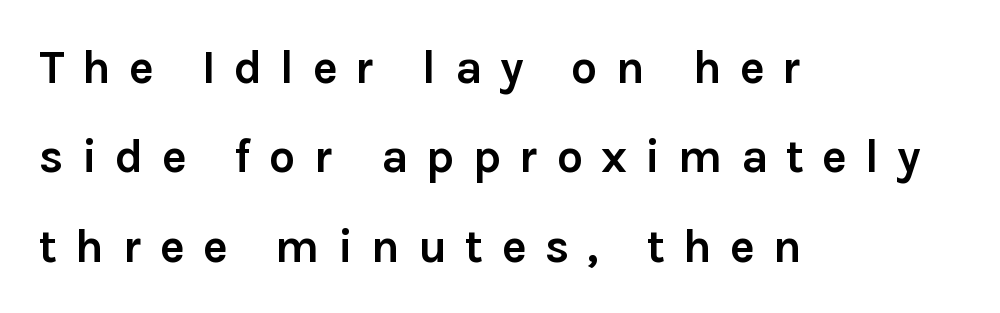
{"serif": "no", "italic": "no", "bold": "yes", "weight": "semibold", "width": "normal", "stroke_contrast": "low", "x_height": "medium", "monospaced": "no", "underline": "no", "align": "left", "line_spacing": "loose", "line_spacing_ratio": 1.9, "letter_spacing": "wide", "letter_spacing_em": 0.38, "glyph_px": 47}
